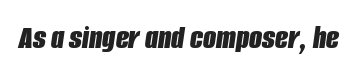
{"italic": "yes", "lean": "right", "slant_degrees": 8, "bold": "yes", "weight": "bold", "width": "condensed", "stroke_contrast": "low", "x_height": "large", "monospaced": "no", "underline": "no", "letter_spacing": "normal", "letter_spacing_em": 0.0, "glyph_px": 34}
